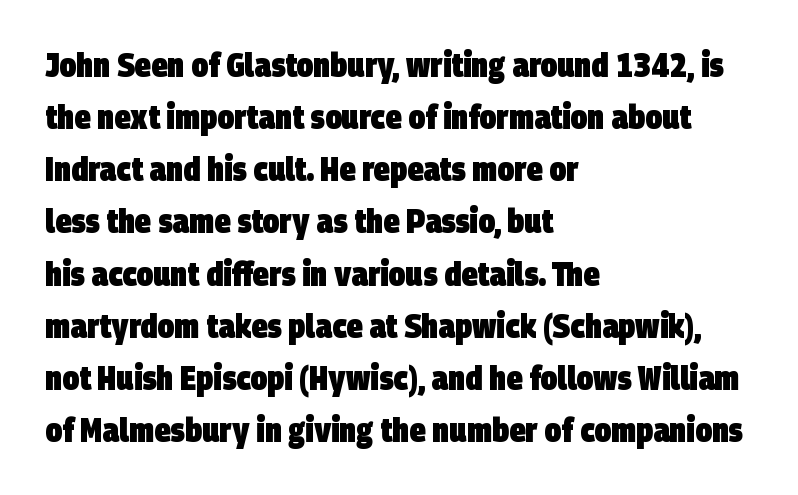
{"serif": "no", "bold": "yes", "weight": "heavy", "width": "condensed", "stroke_contrast": "low", "x_height": "large", "monospaced": "no", "underline": "no", "align": "left", "line_spacing": "normal", "line_spacing_ratio": 1.58, "letter_spacing": "normal", "letter_spacing_em": 0.0, "glyph_px": 33}
